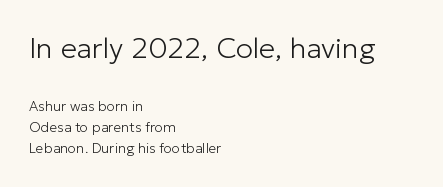
Q: Is the text bold? A: No.
Q: Is the text italic (slanted)? A: No, it is upright.
Q: Is the typeface a serif or a sans-serif typeface? A: Sans-serif.
Q: Is the text underlined? A: No.
Q: How is the paragraph aligned? A: Left-aligned.
Q: Is the spacing between letters normal or unusually wide? A: Normal.
Q: Is the spacing between lines tight, normal or loose? A: Normal.
Q: Which block of text is set in a larger size, the first (top) or the second (bottom)? A: The first (top) one.
Q: Width (condensed, normal, or wide)? A: Normal.
Q: Stroke contrast? A: Low.
Q: x-height? A: Medium.
Q: Monospaced? A: No.
